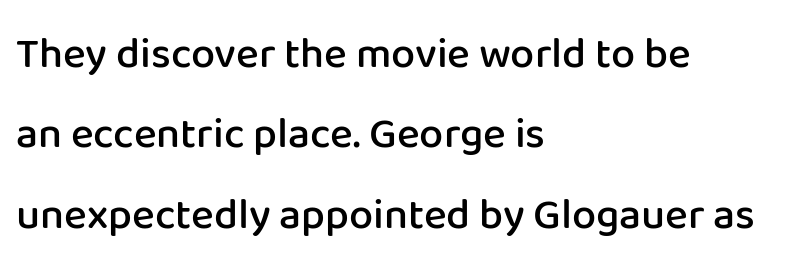
The image shows 43 px semibold sans-serif type, upright; set left-aligned, line spacing 1.87x, normal letter spacing, not underlined; low stroke contrast and a medium x-height.
